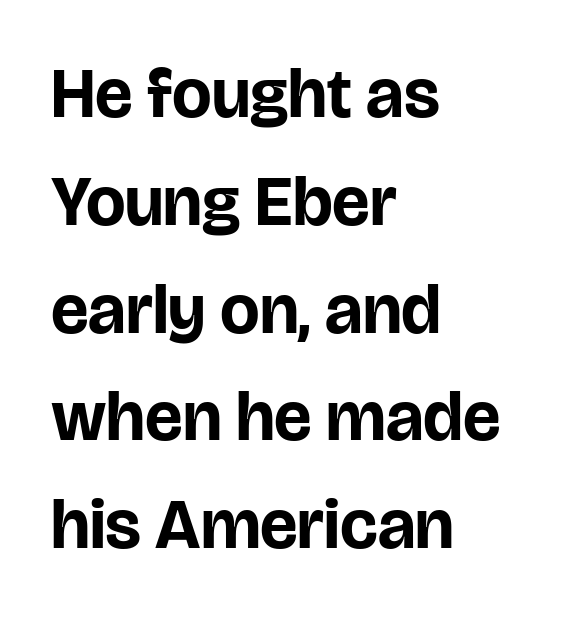
The image shows 70 px bold sans-serif type, upright; set left-aligned, normal line spacing (1.54x), normal letter spacing, not underlined; low stroke contrast and a large x-height.
